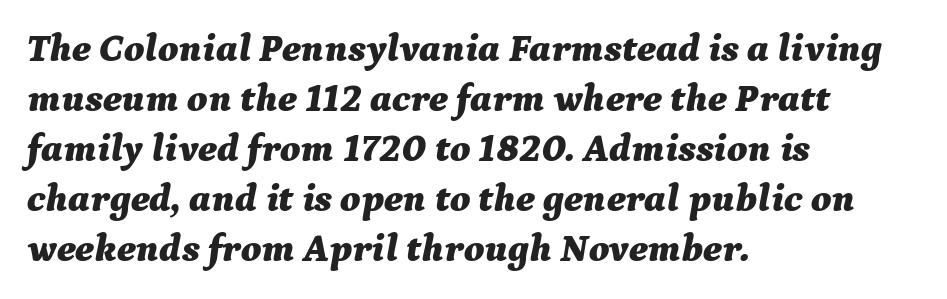
Would a proofreader flag this as italicized? Yes. Honestly, there is no underline to notice here at all. Is this a fixed-width face? No — the glyphs have proportional, varying widths. The type is set solid horizontally, with unmodified tracking. How would I describe the line gaps? Plain and ordinary.
